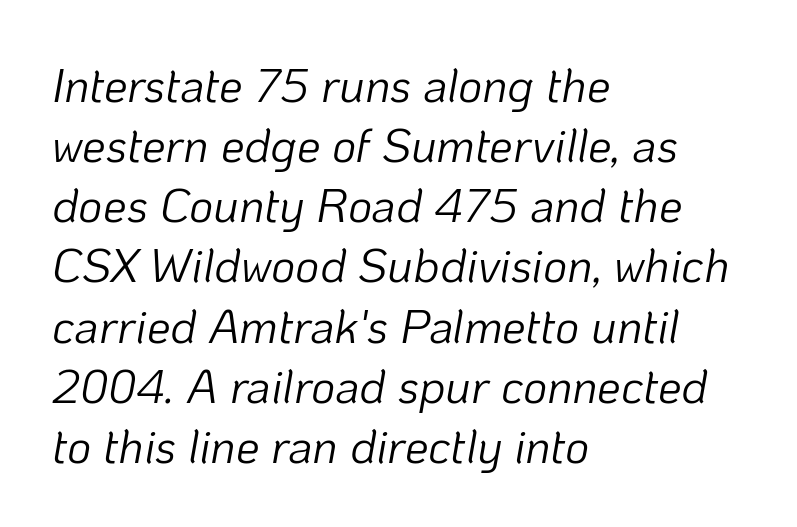
Q: Is the text bold? A: No.
Q: Is the text italic (slanted)? A: Yes, it leans right by about 10 degrees.
Q: Is the text underlined? A: No.
Q: How is the paragraph aligned? A: Left-aligned.
Q: Is the spacing between letters normal or unusually wide? A: Normal.
Q: Is the spacing between lines tight, normal or loose? A: Normal.
Q: Width (condensed, normal, or wide)? A: Normal.
Q: Stroke contrast? A: Low.
Q: x-height? A: Medium.
Q: Monospaced? A: No.
